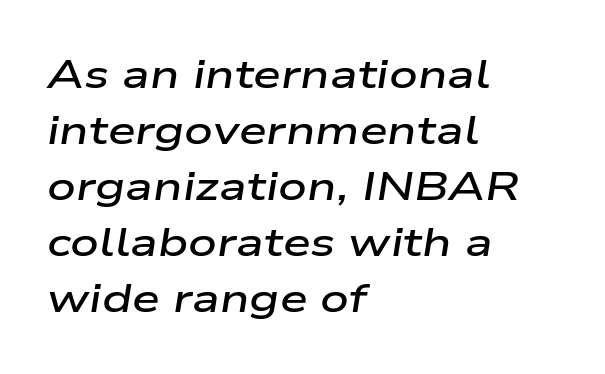
The image shows 40 px semibold, wide type, italic (leaning right); set left-aligned, normal line spacing (1.4x), normal letter spacing, not underlined; low stroke contrast and a medium x-height.
